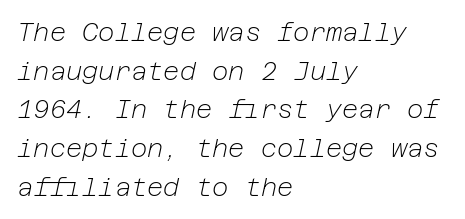
Q: Is the text bold? A: No.
Q: Is the text italic (slanted)? A: Yes, it leans right by about 12 degrees.
Q: Is the text underlined? A: No.
Q: How is the paragraph aligned? A: Left-aligned.
Q: Is the spacing between letters normal or unusually wide? A: Normal.
Q: Is the spacing between lines tight, normal or loose? A: Normal.
